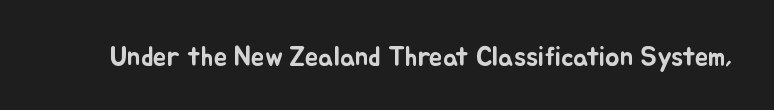
This rendering leaves character spacing at its baseline value. Has an underline been added? It has not. No italicization has been applied; the sample stays upright.
